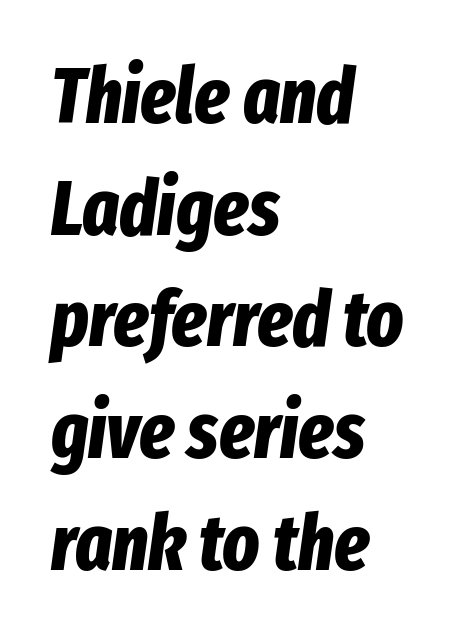
Varying glyph widths throughout — classic text-font behaviour. Italic? Definitely — the glyphs are oblique. The tracking reads as untouched default to a designer's eye. This is heavy type, rendered in bold. Honestly, the row spacing looks completely unremarkable. Is the block centered? No — it sits flush against the left margin.
